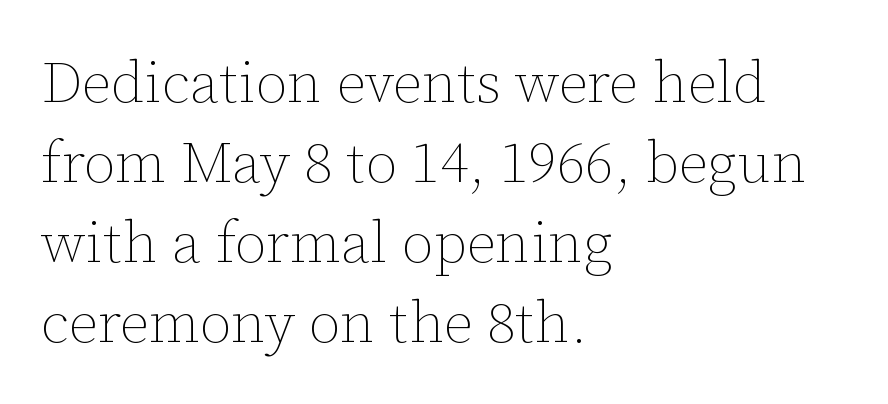
{"italic": "no", "bold": "no", "weight": "thin", "width": "normal", "stroke_contrast": "low", "x_height": "medium", "monospaced": "no", "underline": "no", "align": "left", "line_spacing": "normal", "line_spacing_ratio": 1.38, "letter_spacing": "normal", "letter_spacing_em": 0.0, "glyph_px": 58}
